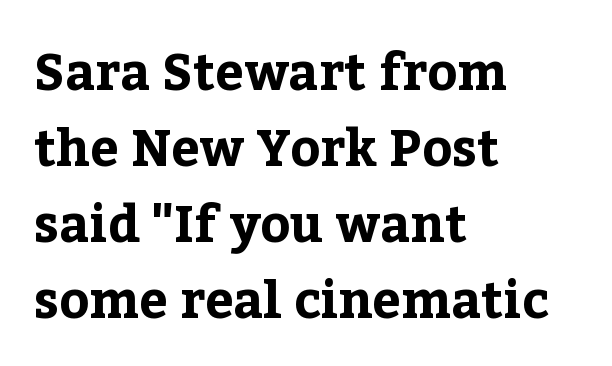
Typeset ragged right — the left edge is the straight one. The characters display serif detailing at their extremities. Rows of type keep a routine distance in the vertical direction. Spacing verdict: proportional, widths tailored to each character.
